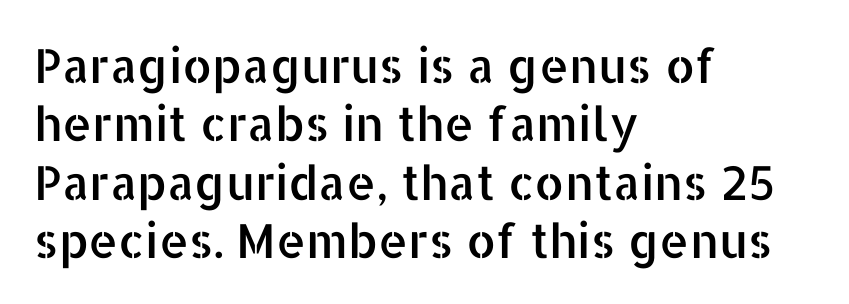
{"serif": "no", "italic": "no", "width": "normal", "stroke_contrast": "low", "x_height": "medium", "monospaced": "no", "underline": "no", "align": "left", "line_spacing_ratio": 1.24, "letter_spacing": "normal", "letter_spacing_em": 0.0, "glyph_px": 47}
